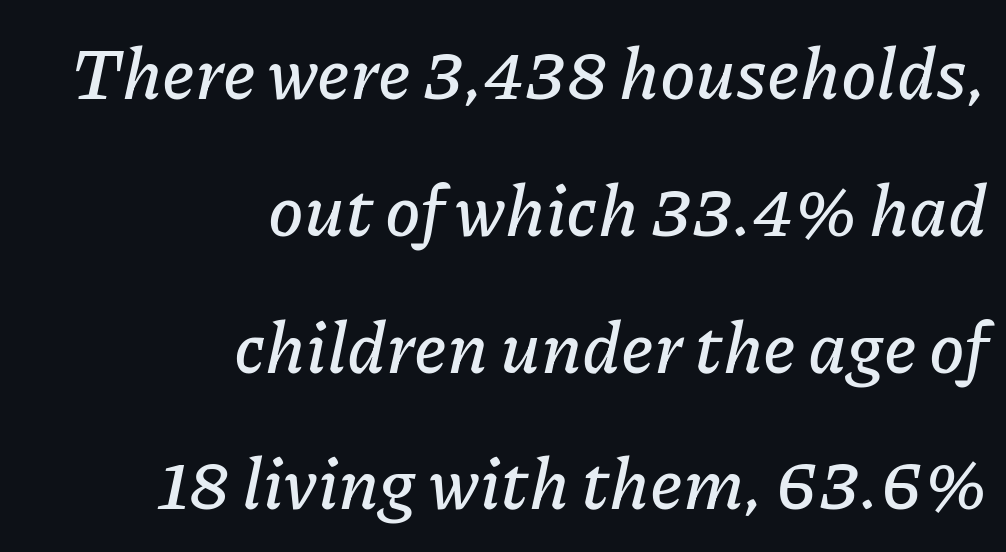
The image shows 72 px text type, italic (leaning right); set right-aligned, loose line spacing (1.9x), normal letter spacing, not underlined; low stroke contrast and a medium x-height.
